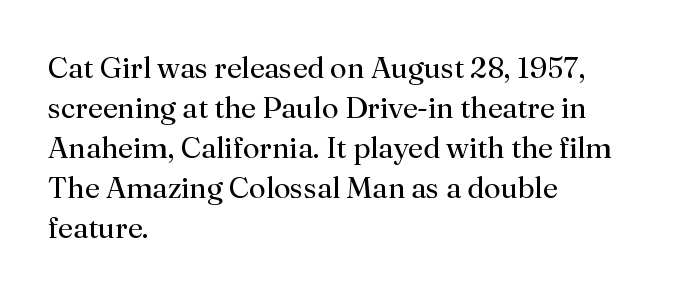
The image shows 30 px regular-weight serif type, upright; set left-aligned, normal line spacing (1.33x), normal letter spacing, not underlined; medium stroke contrast and a small x-height.
